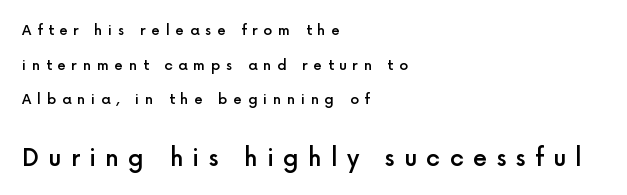
One glance says open: line gaps are wider than usual. What stands out about the letter spacing? Its width — letters are far apart. Students, this is semibold: more ink than regular, less than bold. Typeset ragged right — the left edge is the straight one.
